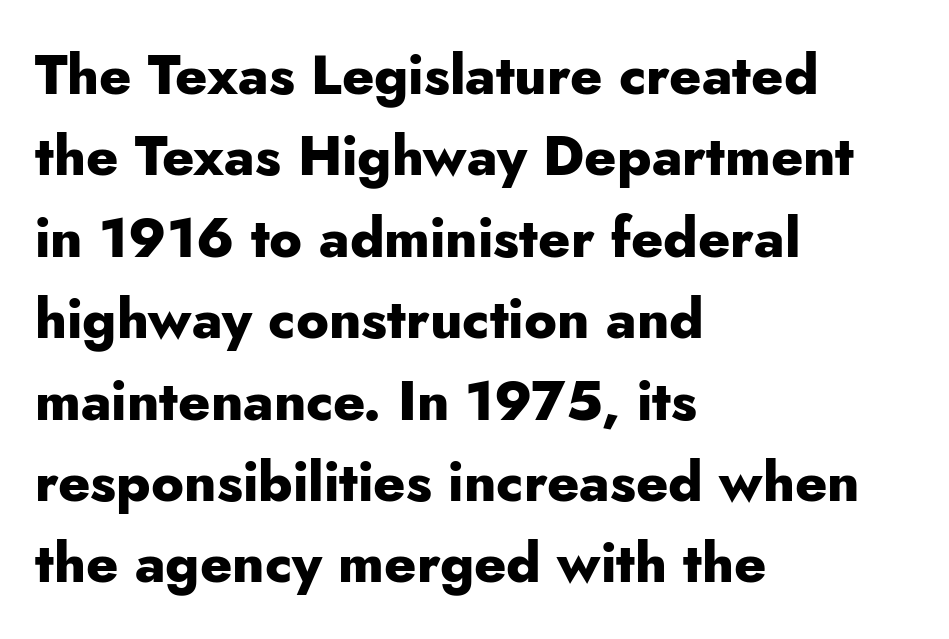
Q: Is the text bold? A: Yes.
Q: Is the text italic (slanted)? A: No, it is upright.
Q: Is the typeface a serif or a sans-serif typeface? A: Sans-serif.
Q: Is the text underlined? A: No.
Q: How is the paragraph aligned? A: Left-aligned.
Q: Is the spacing between letters normal or unusually wide? A: Normal.
Q: Is the spacing between lines tight, normal or loose? A: Normal.
Q: Width (condensed, normal, or wide)? A: Normal.
Q: Stroke contrast? A: Low.
Q: x-height? A: Small.
Q: Monospaced? A: No.
